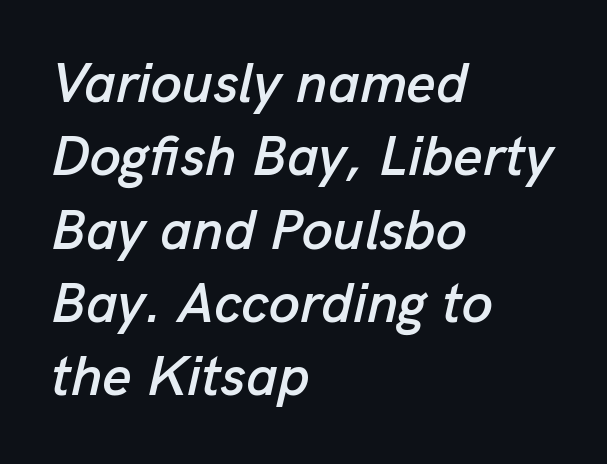
Caption: standard tracking, unaltered. The gap between lines stays unmarked. Baseline-to-baseline distance is the conventional proportion of letter height. This sample has the flowing, uneven cadence of proportional lettering.
